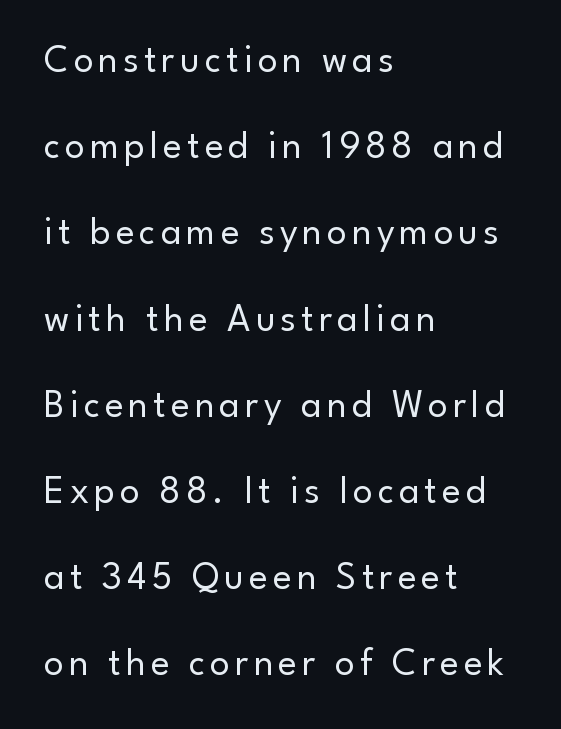
{"serif": "no", "italic": "no", "bold": "no", "weight": "regular", "width": "normal", "stroke_contrast": "low", "x_height": "small", "monospaced": "no", "underline": "no", "align": "left", "line_spacing": "loose", "line_spacing_ratio": 2.21, "glyph_px": 39}
